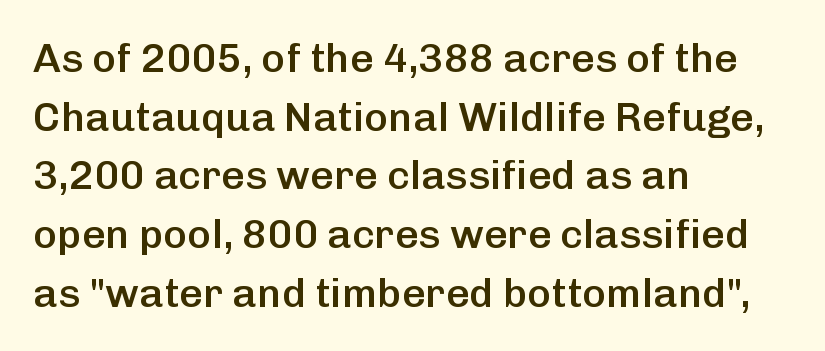
The image shows 41 px semibold sans-serif type, upright; set left-aligned, normal line spacing (1.43x), normal letter spacing, not underlined; low stroke contrast and a medium x-height.
